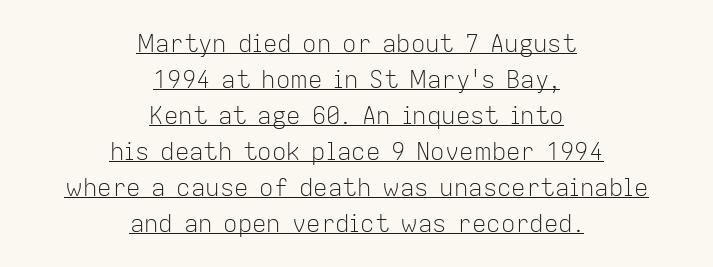
Evenly set lines give the paragraph a standard silhouette. The axis of the letterforms is exactly vertical. You could call the tracking neutral — neither tight nor loose. Think standard paragraph weight, or any step lighter than that.
